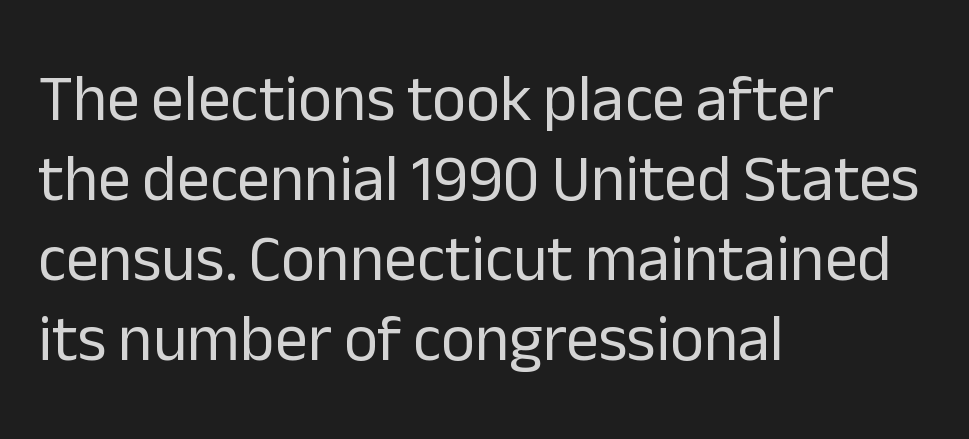
The image shows 65 px regular-weight sans-serif type, upright; set left-aligned, line spacing 1.23x, normal letter spacing, not underlined; low stroke contrast and a medium x-height.
